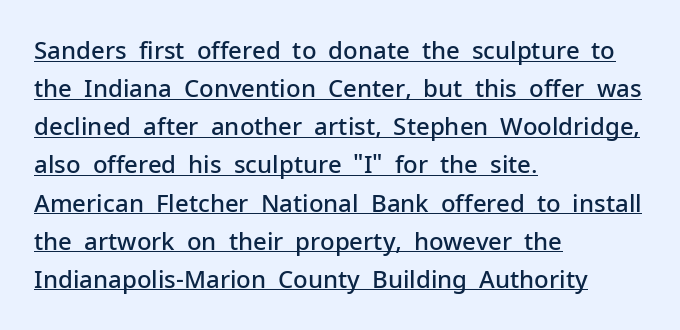
Q: Is the text bold? A: Semi-bold.
Q: Is the text italic (slanted)? A: No, it is upright.
Q: Is the text underlined? A: Yes.
Q: How is the paragraph aligned? A: Left-aligned.
Q: Is the spacing between letters normal or unusually wide? A: Normal.
Q: Is the spacing between lines tight, normal or loose? A: Normal.
